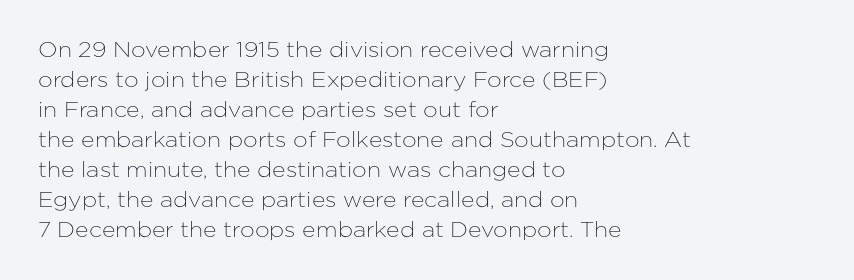
The gaps between neighbouring characters are ordinary and unremarkable. This rendering uses left alignment, leaving the right contour irregular. Horizontal bands of white between lines are of average thickness. The strip under each line holds only bare page. It's the straight-up-and-down kind of type.
